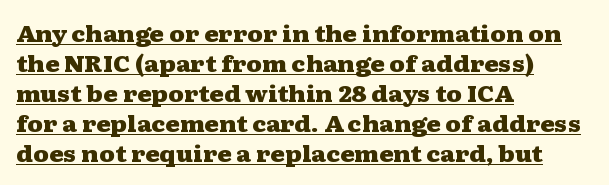
The image shows 22 px bold type, upright; set left-aligned, normal line spacing (1.36x), normal letter spacing, underlined.
